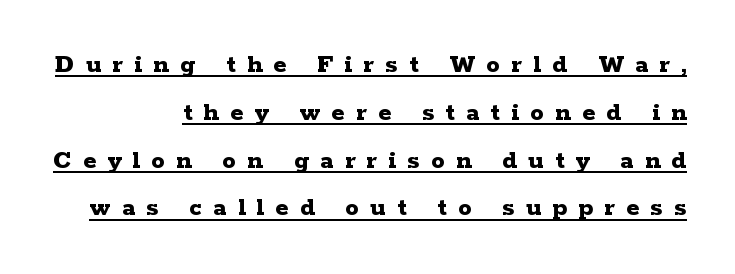
What decoration does the sample have? An underline. Caption: bold face, heavy strokes. The type is letterspaced generously, with wide tracking. When letters stand straight like this, we call the style roman or upright. The lines are quadded right.
